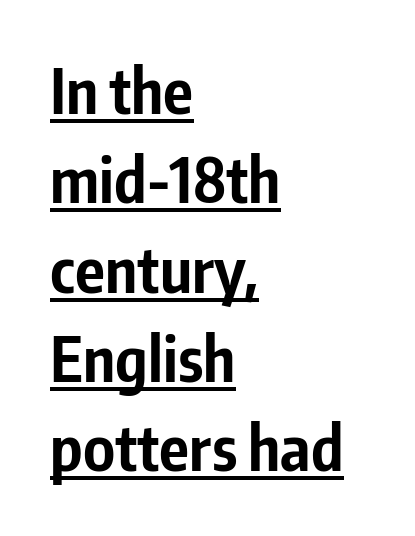
{"serif": "no", "italic": "no", "bold": "yes", "weight": "bold", "width": "condensed", "stroke_contrast": "low", "x_height": "medium", "monospaced": "no", "underline": "yes", "align": "left", "line_spacing": "normal", "line_spacing_ratio": 1.44, "letter_spacing": "normal", "letter_spacing_em": 0.0, "glyph_px": 62}
